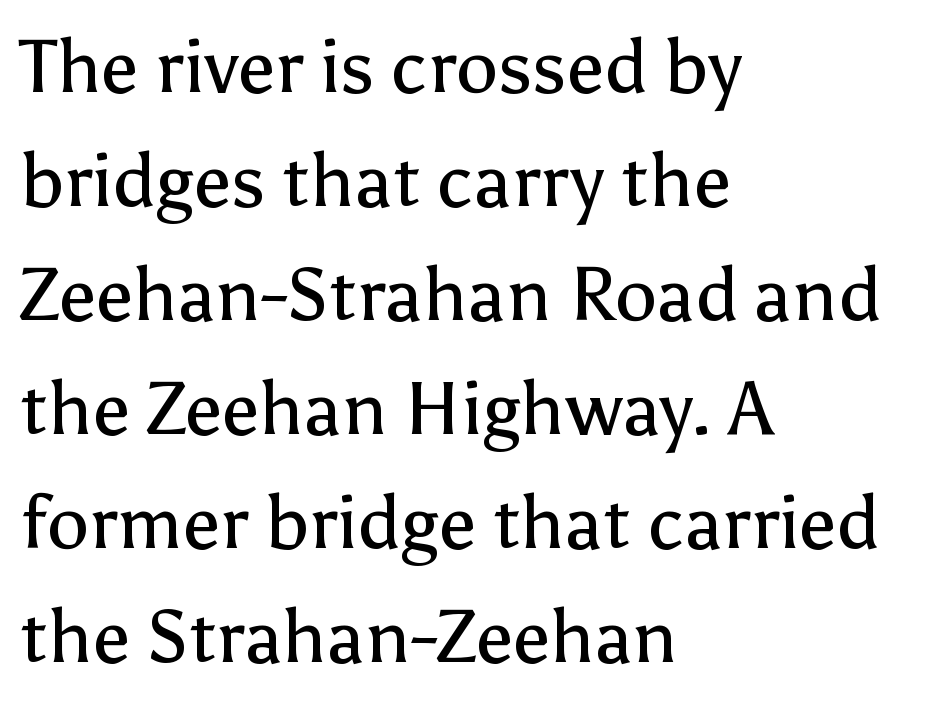
{"serif": "no", "italic": "no", "bold": "no", "weight": "regular", "width": "normal", "stroke_contrast": "low", "x_height": "medium", "monospaced": "no", "underline": "no", "align": "left", "line_spacing": "normal", "line_spacing_ratio": 1.52, "letter_spacing": "normal", "letter_spacing_em": 0.0, "glyph_px": 75}
